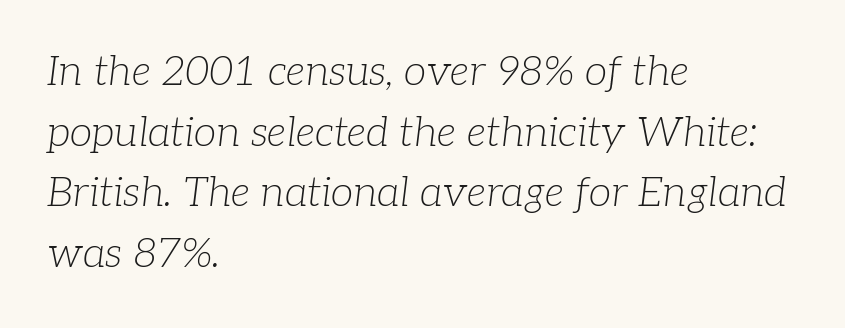
The image shows 41 px light serif type, italic (leaning right); set left-aligned, normal line spacing (1.48x), normal letter spacing, not underlined; low stroke contrast and a medium x-height.
